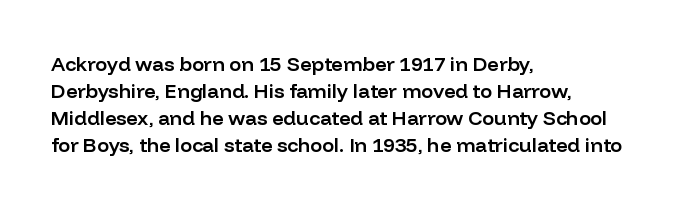
The image shows 20 px text type, upright; set left-aligned, normal line spacing (1.35x), normal letter spacing, not underlined.
